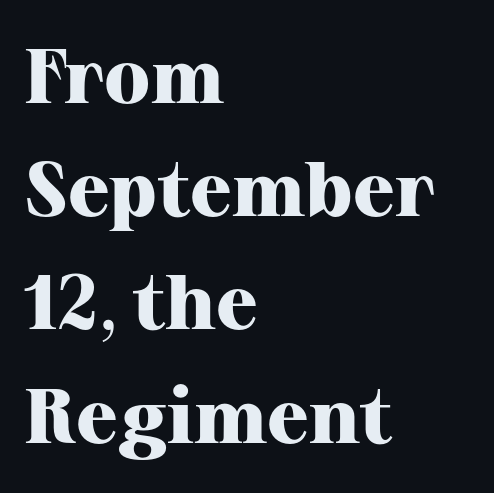
These lines carry a lot of weight — the face is fully bold. The type is set solid horizontally, with unmodified tracking. Is there much room between lines? A standard amount, neither cramped nor airy. Serif or sans? Serif — the stroke terminals have little feet.
